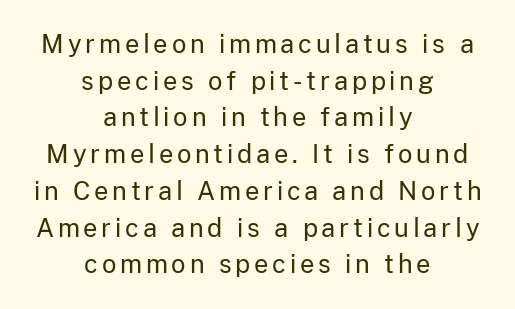
The image shows 25 px text type, upright; set centered, normal line spacing (1.47x), not underlined.
